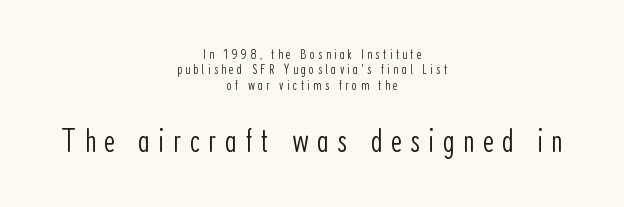
Q: Is the text bold? A: No.
Q: Is the text italic (slanted)? A: No, it is upright.
Q: Is the typeface a serif or a sans-serif typeface? A: Sans-serif.
Q: Is the text underlined? A: No.
Q: How is the paragraph aligned? A: Centered.
Q: Is the spacing between letters normal or unusually wide? A: Unusually wide.
Q: Is the spacing between lines tight, normal or loose? A: Tight.
Q: Which block of text is set in a larger size, the first (top) or the second (bottom)? A: The second (bottom) one.
Q: Width (condensed, normal, or wide)? A: Condensed.
Q: Stroke contrast? A: Low.
Q: x-height? A: Medium.
Q: Monospaced? A: No.
